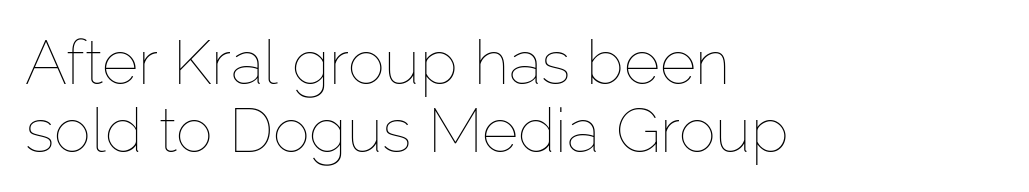
{"italic": "no", "bold": "no", "weight": "thin", "width": "normal", "stroke_contrast": "low", "x_height": "medium", "monospaced": "no", "underline": "no", "align": "left", "line_spacing": "tight", "line_spacing_ratio": 1.09, "letter_spacing": "normal", "letter_spacing_em": 0.0, "glyph_px": 62}
